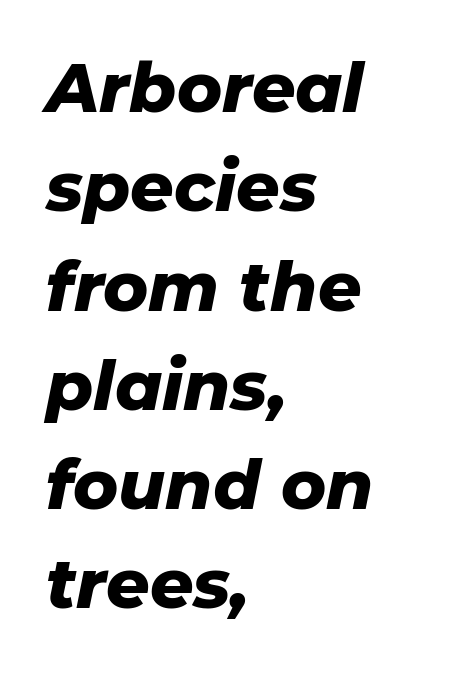
Q: Is the text bold? A: Yes.
Q: Is the text italic (slanted)? A: Yes, it leans right by about 11 degrees.
Q: Is the text underlined? A: No.
Q: How is the paragraph aligned? A: Left-aligned.
Q: Is the spacing between letters normal or unusually wide? A: Normal.
Q: Is the spacing between lines tight, normal or loose? A: Normal.
Q: Width (condensed, normal, or wide)? A: Normal.
Q: Stroke contrast? A: Low.
Q: x-height? A: Medium.
Q: Monospaced? A: No.
